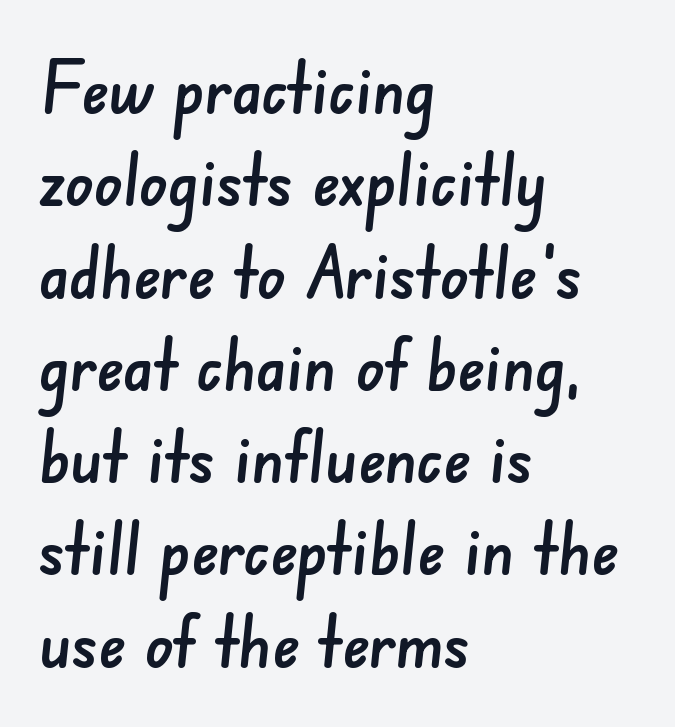
{"serif": "no", "width": "normal", "stroke_contrast": "low", "x_height": "small", "monospaced": "no", "underline": "no", "align": "left", "line_spacing": "normal", "line_spacing_ratio": 1.3, "letter_spacing": "normal", "letter_spacing_em": 0.0, "glyph_px": 71}
